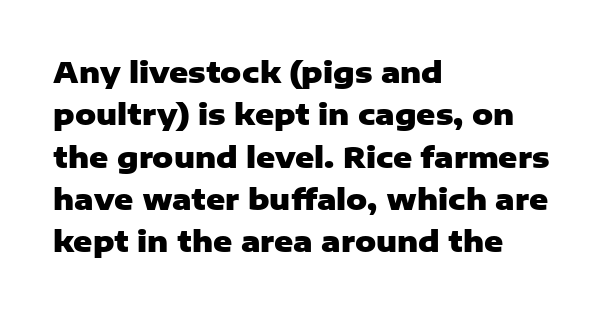
Q: Is the text bold? A: Yes.
Q: Is the text italic (slanted)? A: No, it is upright.
Q: Is the typeface a serif or a sans-serif typeface? A: Sans-serif.
Q: Is the text underlined? A: No.
Q: How is the paragraph aligned? A: Left-aligned.
Q: Is the spacing between letters normal or unusually wide? A: Normal.
Q: Is the spacing between lines tight, normal or loose? A: Normal.
Q: Width (condensed, normal, or wide)? A: Normal.
Q: Stroke contrast? A: Low.
Q: x-height? A: Medium.
Q: Monospaced? A: No.
